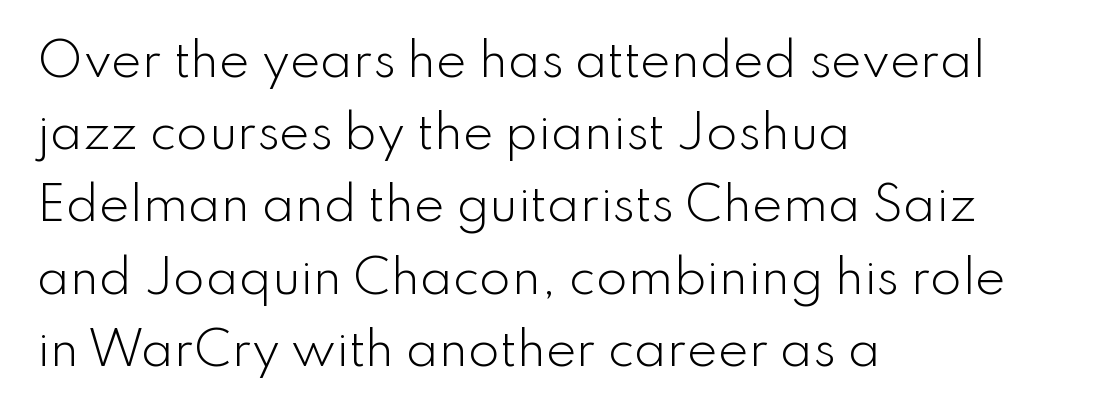
Q: Is the text bold? A: No.
Q: Is the text italic (slanted)? A: No, it is upright.
Q: Is the typeface a serif or a sans-serif typeface? A: Sans-serif.
Q: Is the text underlined? A: No.
Q: How is the paragraph aligned? A: Left-aligned.
Q: Is the spacing between letters normal or unusually wide? A: Normal.
Q: Is the spacing between lines tight, normal or loose? A: Normal.
Q: Width (condensed, normal, or wide)? A: Normal.
Q: Stroke contrast? A: Low.
Q: x-height? A: Small.
Q: Monospaced? A: No.
